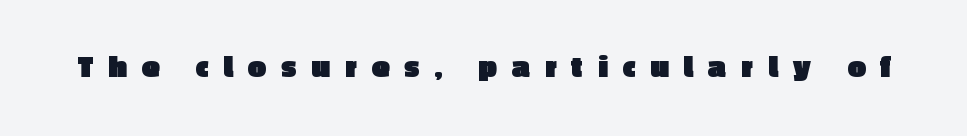
Q: Is the text bold? A: Yes.
Q: Is the text italic (slanted)? A: No, it is upright.
Q: Is the typeface a serif or a sans-serif typeface? A: Sans-serif.
Q: Is the text underlined? A: No.
Q: Is the spacing between letters normal or unusually wide? A: Unusually wide.
Q: Width (condensed, normal, or wide)? A: Normal.
Q: x-height? A: Medium.
Q: Monospaced? A: No.
